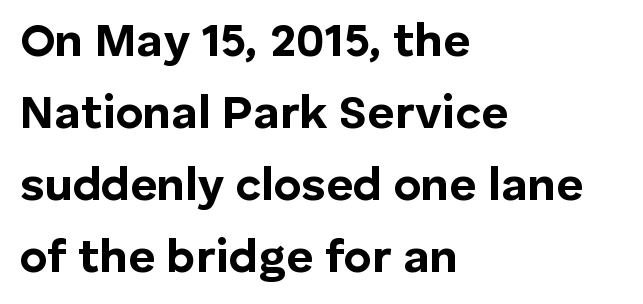
Q: Is the text bold? A: Yes.
Q: Is the text italic (slanted)? A: No, it is upright.
Q: Is the typeface a serif or a sans-serif typeface? A: Sans-serif.
Q: Is the text underlined? A: No.
Q: How is the paragraph aligned? A: Left-aligned.
Q: Is the spacing between letters normal or unusually wide? A: Normal.
Q: Is the spacing between lines tight, normal or loose? A: Normal.
Q: Width (condensed, normal, or wide)? A: Normal.
Q: Stroke contrast? A: Low.
Q: x-height? A: Medium.
Q: Monospaced? A: No.
